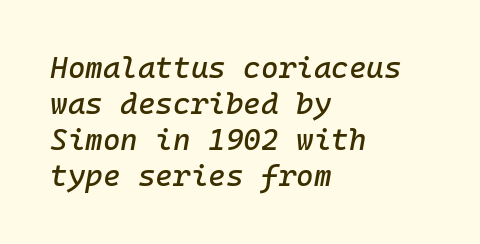
The passage shown is typed in a monospace face where columns stay perfectly aligned. Alignment: flush left. Students, note that the glyphs here touch the page at normal intervals. Has an underline been added? It has not.
